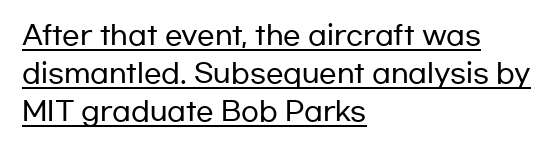
The image shows 26 px text type, upright; set left-aligned, normal line spacing (1.46x), normal letter spacing, underlined.
